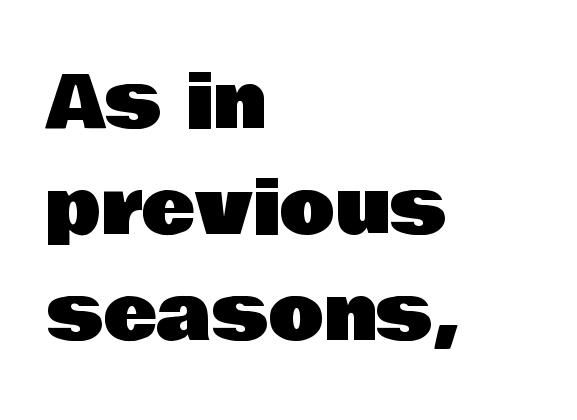
Rows of type keep a routine distance in the vertical direction. Left-aligned paragraph, ragged on the right. Regarding serifs, this sample does without them. Designer's note — italics off, roman on.
